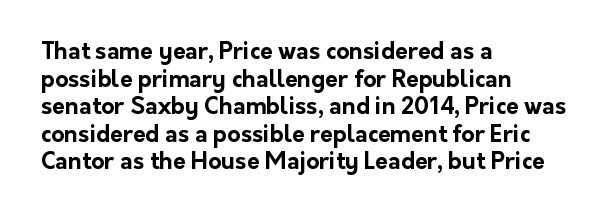
The image shows 23 px bold type, upright; set left-aligned, line spacing 1.2x, normal letter spacing, not underlined.
